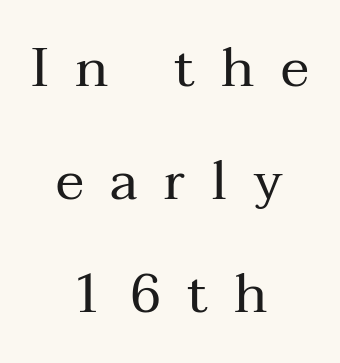
{"serif": "yes", "italic": "no", "bold": "no", "weight": "regular", "width": "normal", "stroke_contrast": "medium", "x_height": "medium", "monospaced": "no", "underline": "no", "align": "center", "line_spacing": "loose", "line_spacing_ratio": 2.09, "letter_spacing": "wide", "letter_spacing_em": 0.48, "glyph_px": 54}
